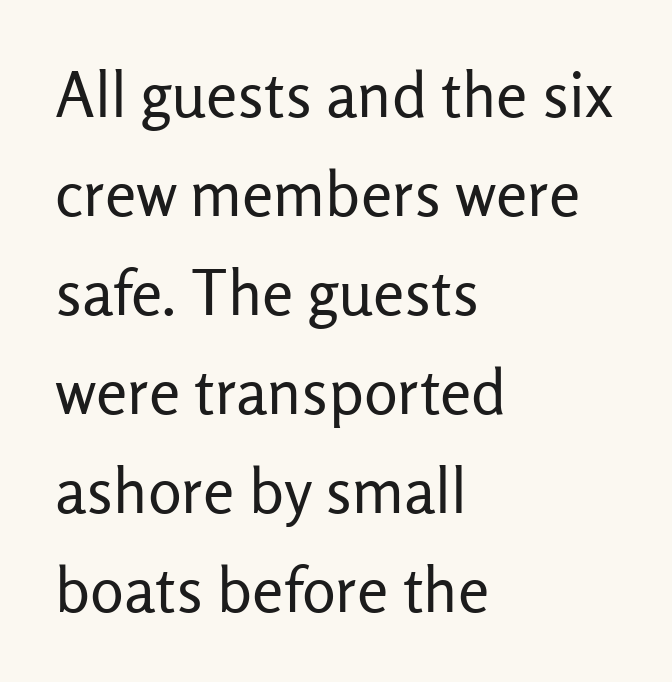
The rendering keeps characters at their native spacing. Horizontally, the lines are justified to the leading edge only. These lines sit exactly where default settings would place them. Do the characters align in a grid? No, the font is proportional. Only glyphs here, with clear space below each row.
